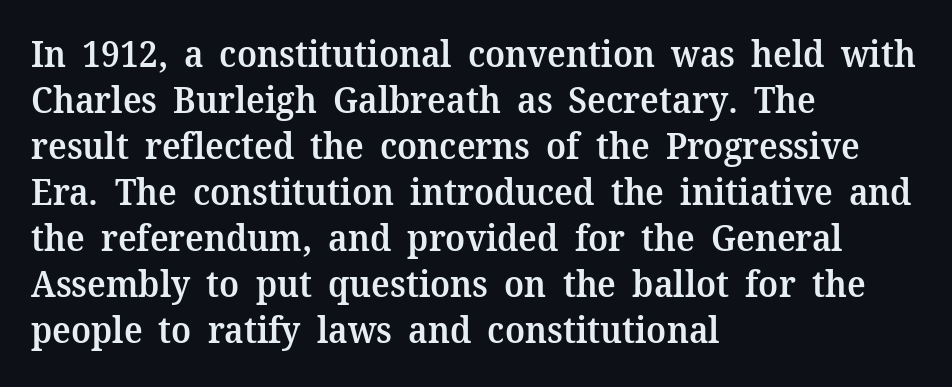
The image shows 36 px semibold serif type, upright; set left-aligned, normal line spacing (1.28x), normal letter spacing, not underlined; medium stroke contrast and a medium x-height.
